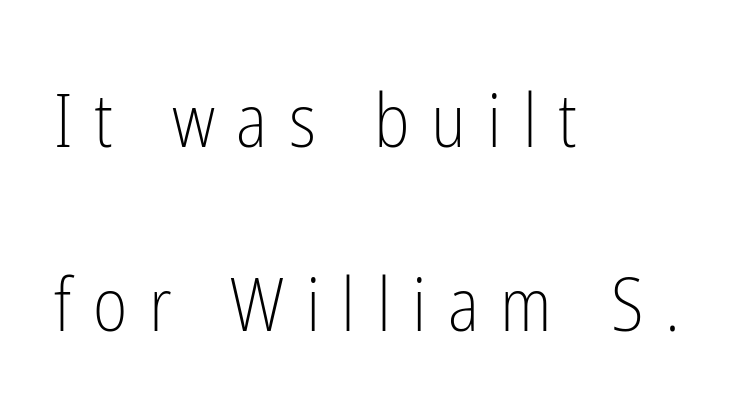
The letterforms stand isolated, each surrounded by extra space. Do the characters align in a grid? No, the font is proportional. Widely set lines give the paragraph a tall, airy silhouette. Leftover space on each line is placed entirely after the last word. Think standard paragraph weight, or any step lighter than that. The glyphs are unaccompanied by any horizontal stroke below them.
